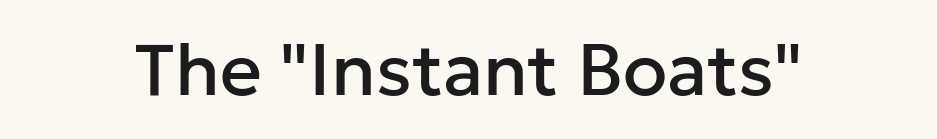
The image shows 73 px sans-serif type, upright; set normal letter spacing, not underlined; low stroke contrast and a medium x-height.
